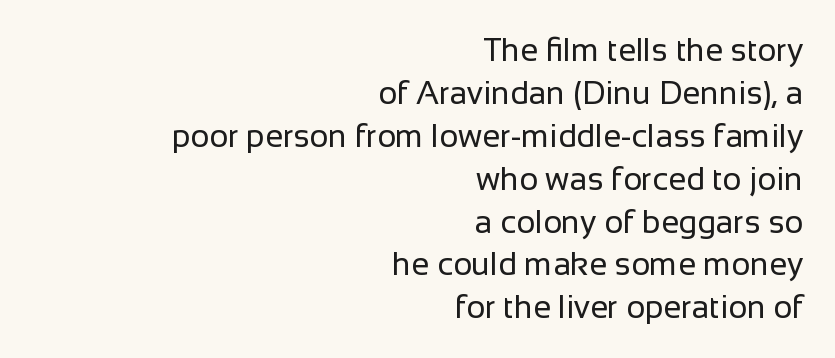
{"serif": "no", "italic": "no", "bold": "no", "weight": "regular", "width": "normal", "stroke_contrast": "low", "x_height": "medium", "monospaced": "no", "underline": "no", "align": "right", "line_spacing": "normal", "line_spacing_ratio": 1.34, "letter_spacing": "normal", "letter_spacing_em": 0.0, "glyph_px": 32}
